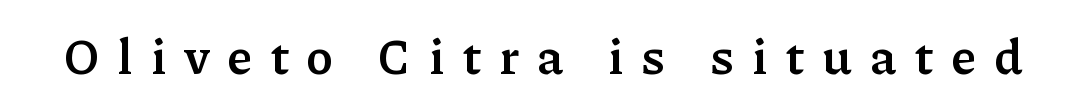
The image shows 49 px semibold serif type, upright; set unusually wide letter spacing (+0.37 em), not underlined; low stroke contrast and a medium x-height.
